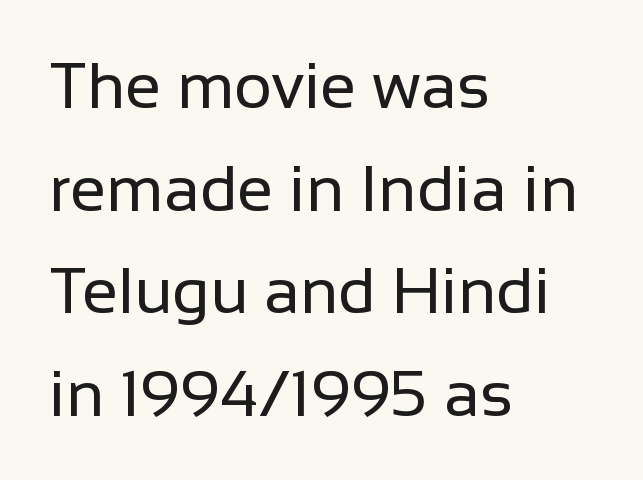
The image shows 65 px regular-weight sans-serif type, upright; set left-aligned, normal line spacing (1.58x), normal letter spacing, not underlined; low stroke contrast and a medium x-height.
